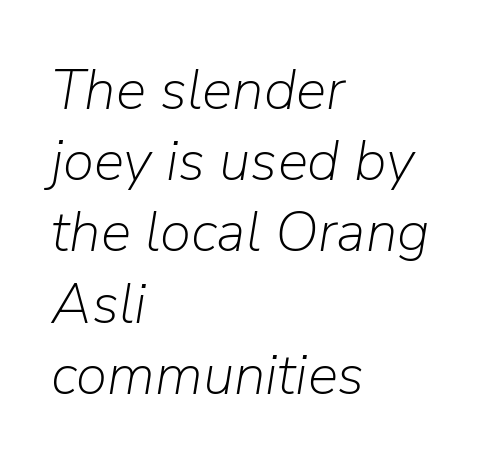
The image shows 57 px light type, italic (leaning right); set left-aligned, normal line spacing (1.25x), normal letter spacing, not underlined; low stroke contrast and a medium x-height.
